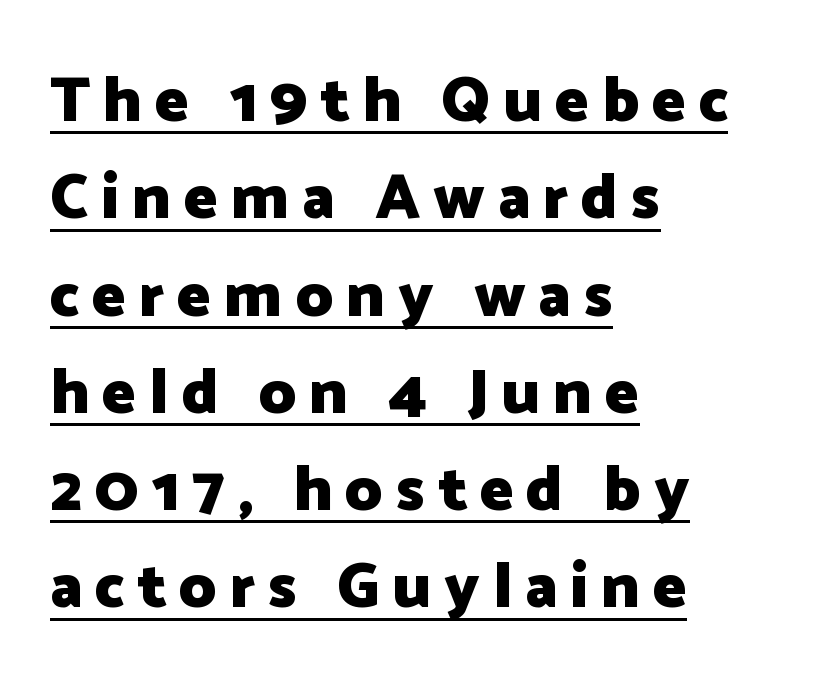
Q: Is the text bold? A: Yes.
Q: Is the text italic (slanted)? A: No, it is upright.
Q: Is the typeface a serif or a sans-serif typeface? A: Sans-serif.
Q: Is the text underlined? A: Yes.
Q: How is the paragraph aligned? A: Left-aligned.
Q: Is the spacing between letters normal or unusually wide? A: Unusually wide.
Q: Is the spacing between lines tight, normal or loose? A: Normal.
Q: Width (condensed, normal, or wide)? A: Normal.
Q: Stroke contrast? A: Low.
Q: x-height? A: Medium.
Q: Monospaced? A: No.
